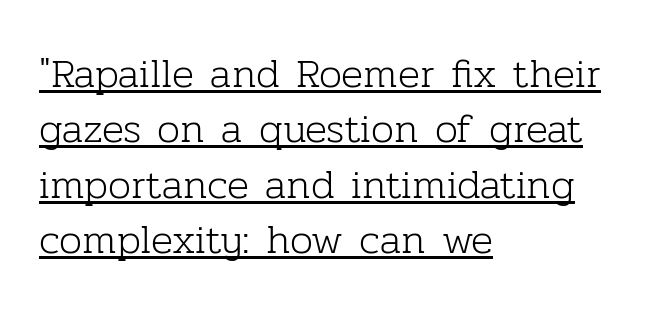
Q: Is the text bold? A: No.
Q: Is the text italic (slanted)? A: No, it is upright.
Q: Is the typeface a serif or a sans-serif typeface? A: Serif.
Q: Is the text underlined? A: Yes.
Q: How is the paragraph aligned? A: Left-aligned.
Q: Is the spacing between letters normal or unusually wide? A: Normal.
Q: Is the spacing between lines tight, normal or loose? A: Normal.
Q: Width (condensed, normal, or wide)? A: Normal.
Q: Stroke contrast? A: Low.
Q: x-height? A: Medium.
Q: Monospaced? A: No.
